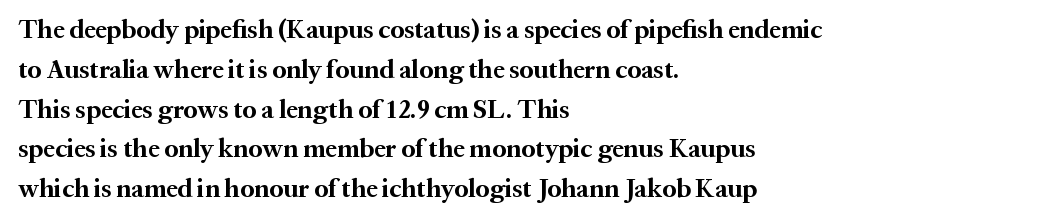
{"italic": "no", "bold": "yes", "underline": "no", "align": "left", "line_spacing": "normal", "line_spacing_ratio": 1.53, "letter_spacing": "normal", "letter_spacing_em": 0.0, "glyph_px": 26}
